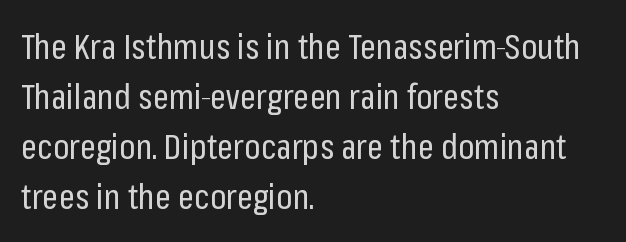
Q: Is the text bold? A: No.
Q: Is the text italic (slanted)? A: No, it is upright.
Q: Is the typeface a serif or a sans-serif typeface? A: Sans-serif.
Q: Is the text underlined? A: No.
Q: How is the paragraph aligned? A: Left-aligned.
Q: Is the spacing between letters normal or unusually wide? A: Normal.
Q: Is the spacing between lines tight, normal or loose? A: Normal.
Q: Width (condensed, normal, or wide)? A: Condensed.
Q: Stroke contrast? A: Low.
Q: x-height? A: Medium.
Q: Monospaced? A: No.
